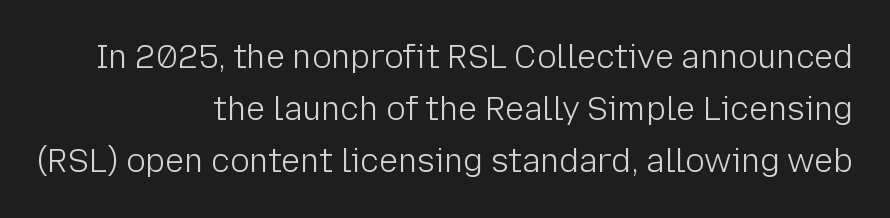
Q: Is the text bold? A: No.
Q: Is the text italic (slanted)? A: No, it is upright.
Q: Is the typeface a serif or a sans-serif typeface? A: Sans-serif.
Q: Is the text underlined? A: No.
Q: How is the paragraph aligned? A: Right-aligned.
Q: Is the spacing between letters normal or unusually wide? A: Normal.
Q: Is the spacing between lines tight, normal or loose? A: Normal.
Q: Width (condensed, normal, or wide)? A: Normal.
Q: Stroke contrast? A: Low.
Q: x-height? A: Medium.
Q: Monospaced? A: No.
